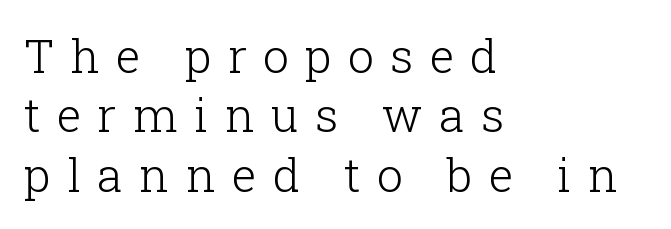
Q: Is the text bold? A: No.
Q: Is the text italic (slanted)? A: No, it is upright.
Q: Is the typeface a serif or a sans-serif typeface? A: Serif.
Q: Is the text underlined? A: No.
Q: How is the paragraph aligned? A: Left-aligned.
Q: Is the spacing between letters normal or unusually wide? A: Unusually wide.
Q: Is the spacing between lines tight, normal or loose? A: Normal.
Q: Width (condensed, normal, or wide)? A: Normal.
Q: Stroke contrast? A: Low.
Q: x-height? A: Medium.
Q: Monospaced? A: No.
